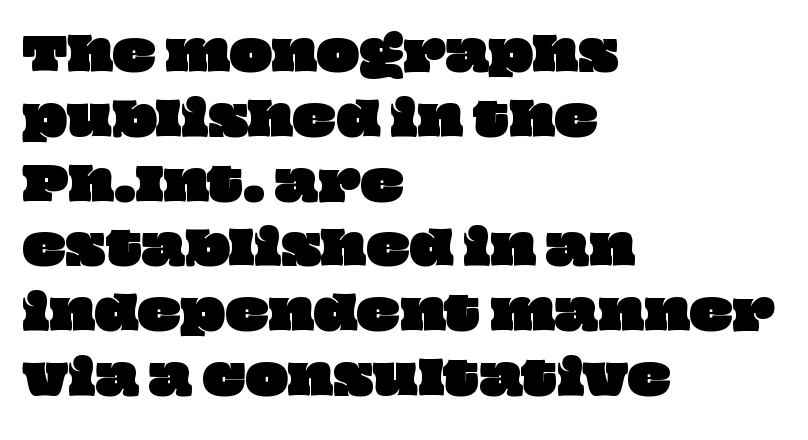
Q: Is the text underlined? A: No.
Q: How is the paragraph aligned? A: Left-aligned.
Q: Is the spacing between letters normal or unusually wide? A: Normal.
Q: Is the spacing between lines tight, normal or loose? A: Normal.
Q: Width (condensed, normal, or wide)? A: Wide.
Q: Stroke contrast? A: Low.
Q: x-height? A: Large.
Q: Monospaced? A: No.
